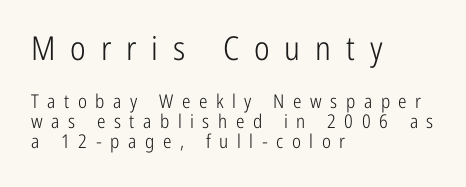
The paragraph has a hard left edge and a soft right edge. Upright lettering throughout. This block would grow much taller if given ordinary leading; it's compressed now. The letters advance in unequal steps, a hallmark of proportional type. Substantial extra tracking has been applied to these lines.
